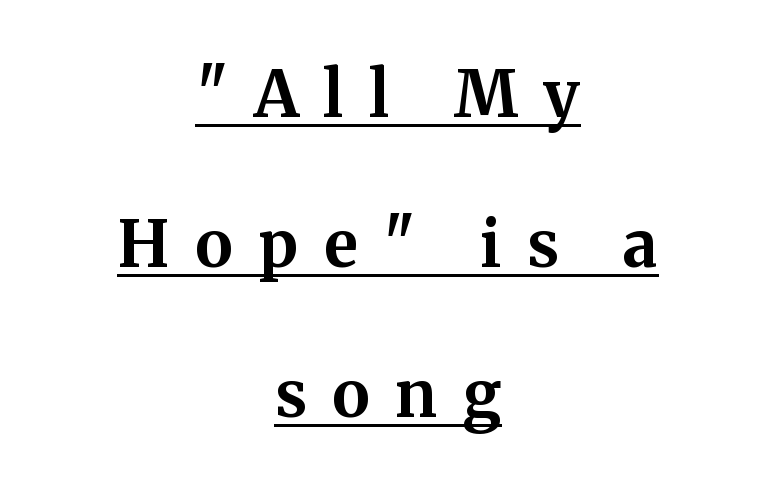
The lettering is marked with a stroke running underneath it. Is the block centered? Yes — each line is placed symmetrically about the middle. This sample uses expanded letter spacing, leaving extra air between glyphs. A typesetter would label this face a serif. It's the straight-up-and-down kind of type.
